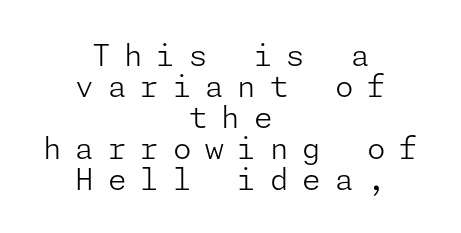
Each line is balanced around a shared central axis. Check where the strokes stop: nothing finishes them off — pure sans. When letters stand straight like this, we call the style roman or upright. Baseline-to-baseline distance is barely more than the letter height. The zone under the glyphs is completely vacant. Glyph-to-glyph distance is far greater than everyday printed text.
